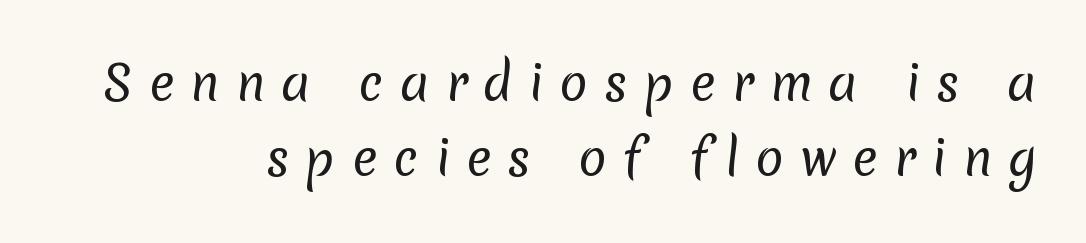
{"serif": "no", "bold": "no", "weight": "regular", "width": "normal", "stroke_contrast": "low", "x_height": "medium", "monospaced": "no", "underline": "no", "align": "right", "line_spacing": "normal", "line_spacing_ratio": 1.6, "letter_spacing": "wide", "letter_spacing_em": 0.34, "glyph_px": 47}
